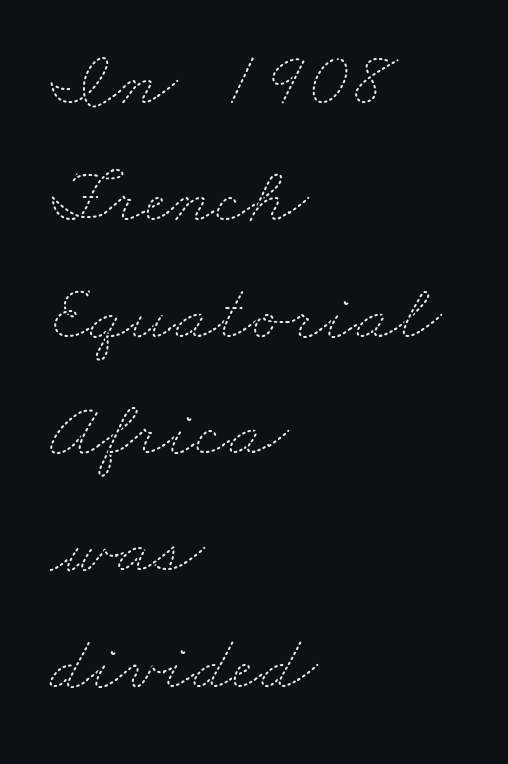
Q: Is the text bold? A: No.
Q: Is the text underlined? A: No.
Q: How is the paragraph aligned? A: Left-aligned.
Q: Is the spacing between letters normal or unusually wide? A: Normal.
Q: Is the spacing between lines tight, normal or loose? A: Normal.
Q: Width (condensed, normal, or wide)? A: Wide.
Q: Stroke contrast? A: Medium.
Q: x-height? A: Small.
Q: Monospaced? A: No.
